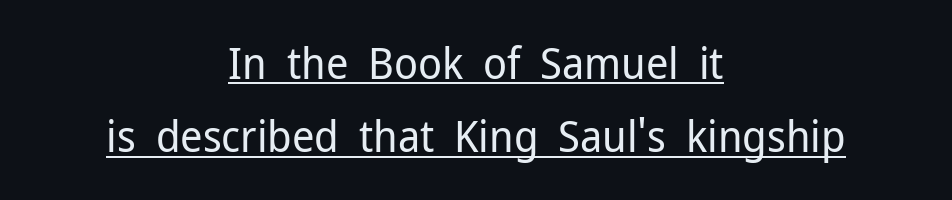
Q: Is the text bold? A: No.
Q: Is the text italic (slanted)? A: No, it is upright.
Q: Is the typeface a serif or a sans-serif typeface? A: Sans-serif.
Q: Is the text underlined? A: Yes.
Q: How is the paragraph aligned? A: Centered.
Q: Is the spacing between letters normal or unusually wide? A: Normal.
Q: Is the spacing between lines tight, normal or loose? A: Normal.
Q: Width (condensed, normal, or wide)? A: Normal.
Q: Stroke contrast? A: Low.
Q: x-height? A: Medium.
Q: Monospaced? A: No.
